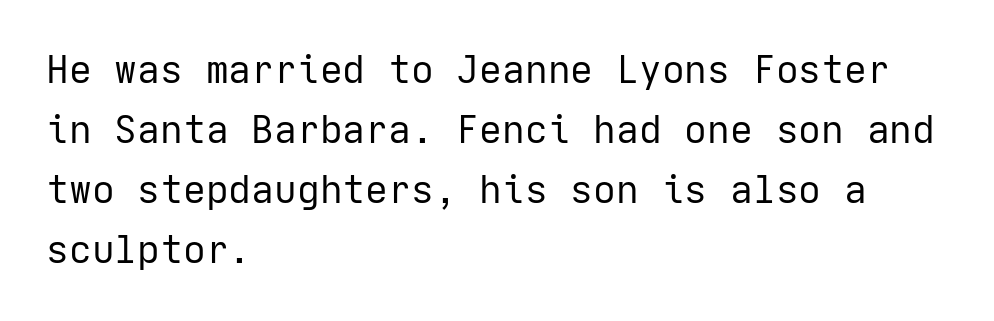
Observe the ordinary spacing: letters are neighbours, not strangers. Weight class: somewhere from thin through regular. The type family on display is of the sans-serif kind. Has an underline been added? It has not. The letters stand straight up with perfectly vertical stems.
